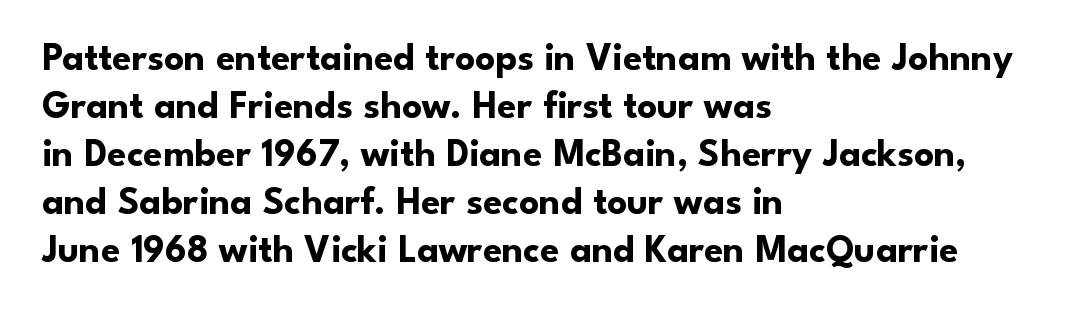
{"serif": "no", "italic": "no", "bold": "yes", "weight": "bold", "width": "normal", "stroke_contrast": "low", "x_height": "small", "monospaced": "no", "underline": "no", "align": "left", "line_spacing_ratio": 1.23, "letter_spacing": "normal", "letter_spacing_em": 0.0, "glyph_px": 39}
